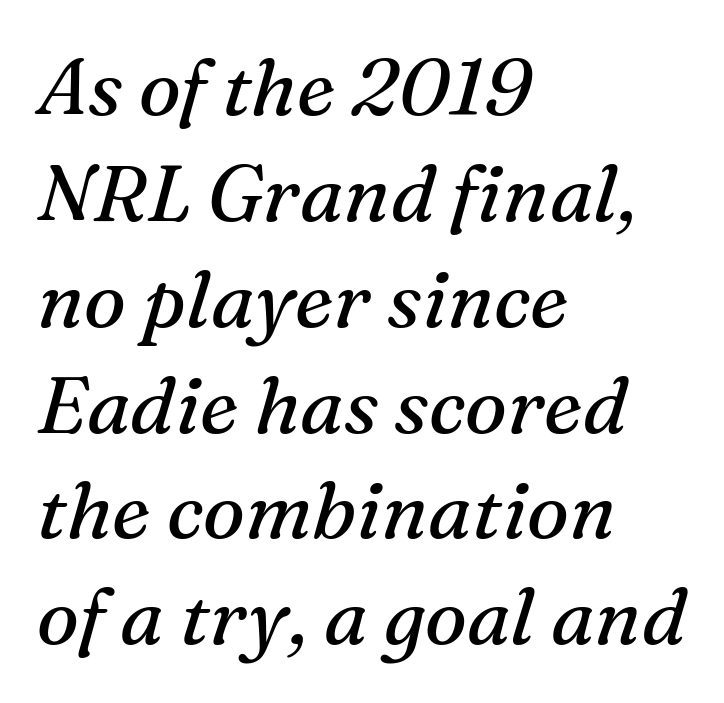
Whoever set this chose a conventional vertical rhythm. Spacing verdict: proportional, widths tailored to each character. Just letters on the line, the space beneath them empty. The passage shown has conventional tracking throughout. The type family on display is of the serif kind. Stems and bowls with no extra thickness — not bold.
